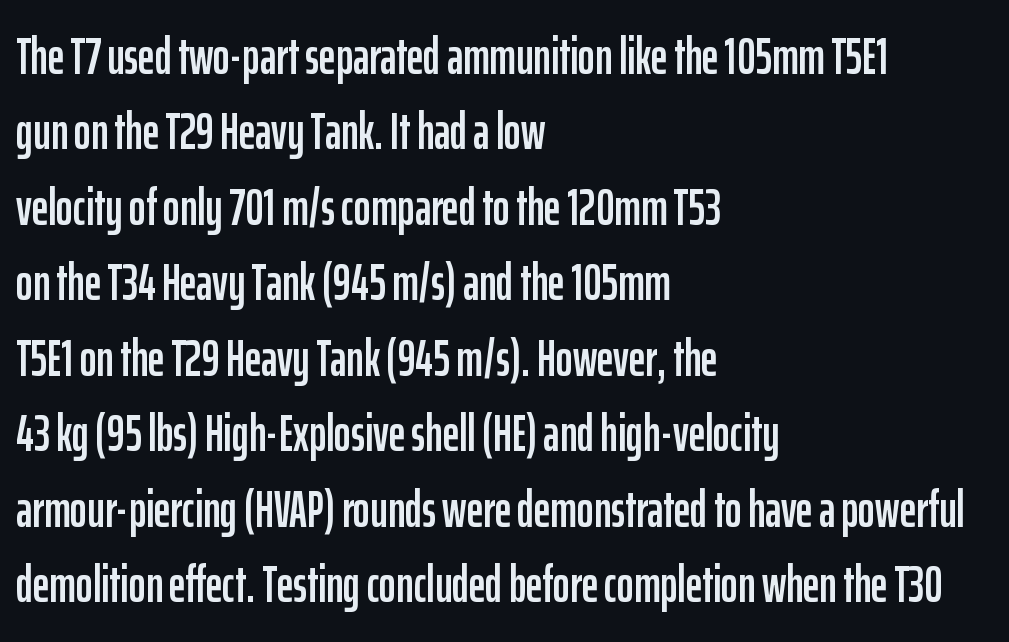
Just letters on the line, the space beneath them empty. The typesetter chose a ragged-right arrangement here. Rendered with straight, roman letterforms. Here the designer chose a conventional face with non-uniform glyph widths. Does the leading feel generous? No, just average.
